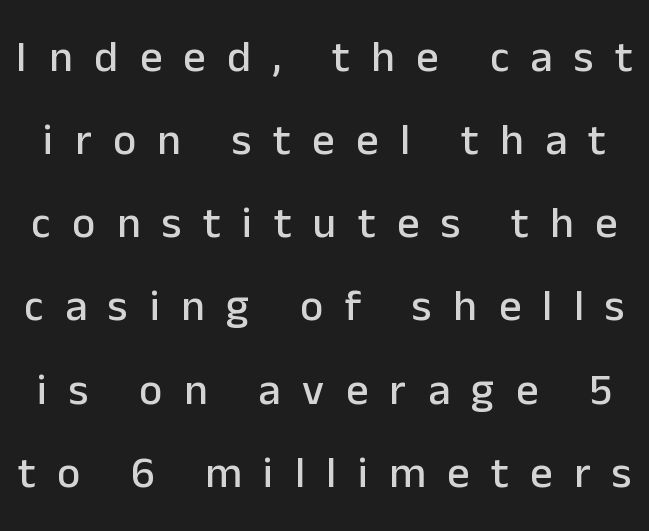
Q: Is the text italic (slanted)? A: No, it is upright.
Q: Is the typeface a serif or a sans-serif typeface? A: Sans-serif.
Q: Is the text underlined? A: No.
Q: Is the spacing between letters normal or unusually wide? A: Unusually wide.
Q: Width (condensed, normal, or wide)? A: Normal.
Q: Stroke contrast? A: Low.
Q: x-height? A: Medium.
Q: Monospaced? A: No.
